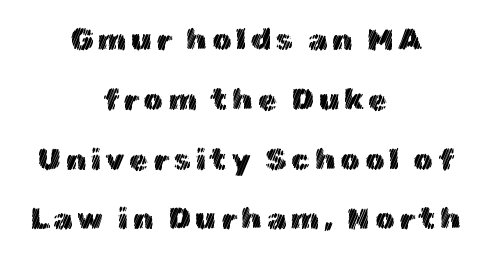
Nope, not italic — everything's standing straight. This sample has the flowing, uneven cadence of proportional lettering. Airy leading. The passage is arranged like a title page — every line centered.
